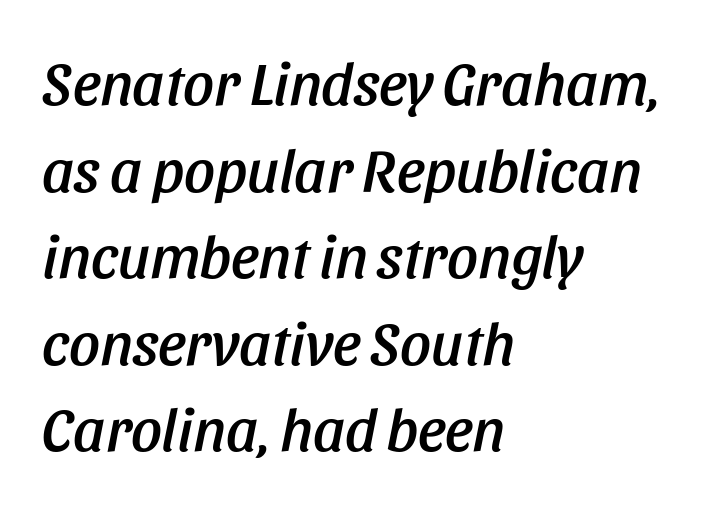
{"italic": "yes", "lean": "right", "slant_degrees": 11, "width": "condensed", "stroke_contrast": "low", "x_height": "large", "monospaced": "no", "underline": "no", "align": "left", "line_spacing": "normal", "line_spacing_ratio": 1.42, "letter_spacing": "normal", "letter_spacing_em": 0.0, "glyph_px": 61}
